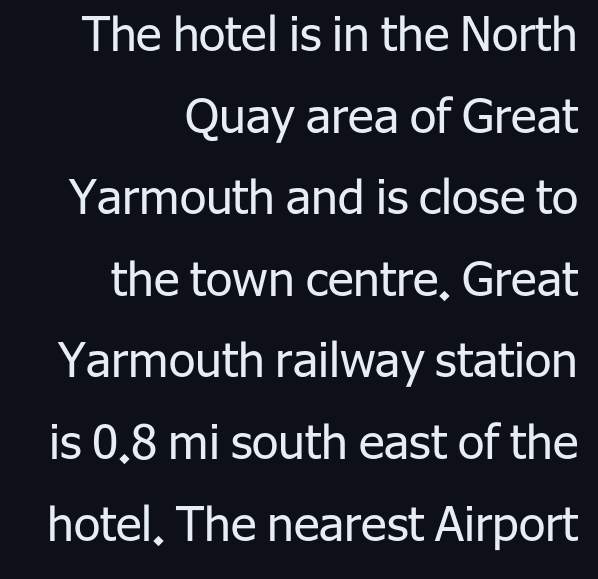
{"serif": "no", "italic": "no", "bold": "no", "weight": "regular", "width": "normal", "stroke_contrast": "low", "x_height": "medium", "monospaced": "no", "underline": "no", "align": "right", "line_spacing": "normal", "line_spacing_ratio": 1.7, "letter_spacing": "normal", "letter_spacing_em": 0.0, "glyph_px": 48}
